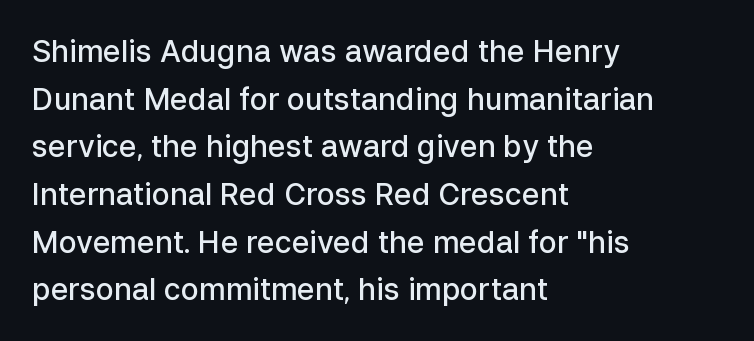
This sample has the flowing, uneven cadence of proportional lettering. Interline gaps are of average width in this sample. The letterforms sit shoulder to shoulder at normal distance. Unlike italic type, these characters show no tilt at all. Underlining? Definitely not there.
